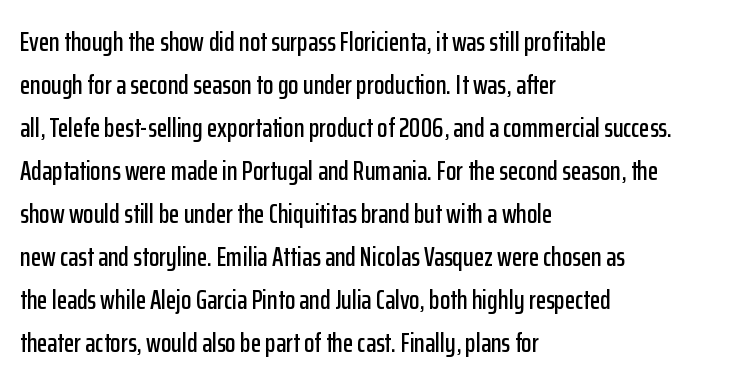
The image shows 27 px text type, upright; set left-aligned, normal line spacing (1.59x), normal letter spacing, not underlined.
